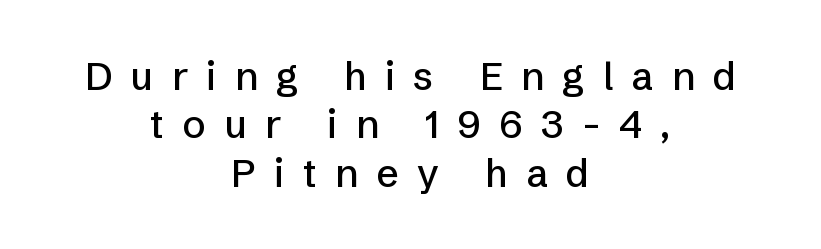
Q: Is the text italic (slanted)? A: No, it is upright.
Q: Is the typeface a serif or a sans-serif typeface? A: Sans-serif.
Q: Is the text underlined? A: No.
Q: How is the paragraph aligned? A: Centered.
Q: Is the spacing between letters normal or unusually wide? A: Unusually wide.
Q: Width (condensed, normal, or wide)? A: Normal.
Q: Stroke contrast? A: Low.
Q: x-height? A: Medium.
Q: Monospaced? A: No.
